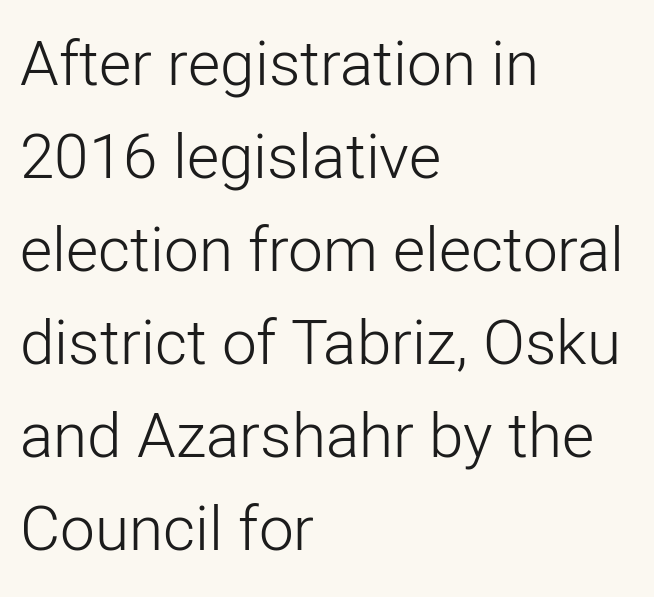
Q: Is the text bold? A: No.
Q: Is the text italic (slanted)? A: No, it is upright.
Q: Is the typeface a serif or a sans-serif typeface? A: Sans-serif.
Q: Is the text underlined? A: No.
Q: How is the paragraph aligned? A: Left-aligned.
Q: Is the spacing between letters normal or unusually wide? A: Normal.
Q: Is the spacing between lines tight, normal or loose? A: Normal.
Q: Width (condensed, normal, or wide)? A: Normal.
Q: Stroke contrast? A: Low.
Q: x-height? A: Medium.
Q: Monospaced? A: No.
